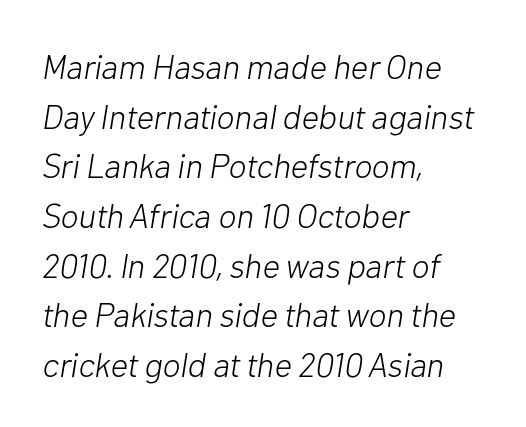
{"italic": "yes", "lean": "right", "slant_degrees": 10, "bold": "no", "weight": "light", "width": "normal", "stroke_contrast": "low", "x_height": "medium", "monospaced": "no", "underline": "no", "align": "left", "line_spacing": "normal", "line_spacing_ratio": 1.46, "letter_spacing": "normal", "letter_spacing_em": 0.0, "glyph_px": 34}
